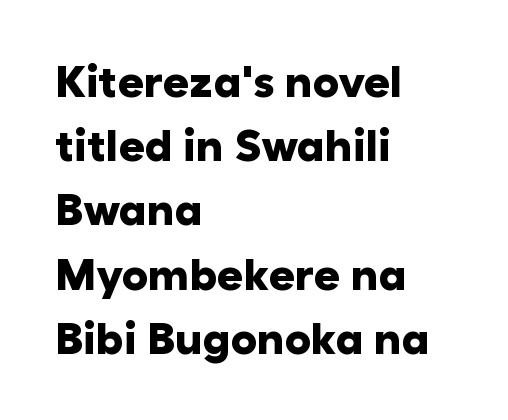
{"serif": "no", "italic": "no", "bold": "yes", "weight": "heavy", "width": "normal", "stroke_contrast": "low", "x_height": "medium", "monospaced": "no", "underline": "no", "align": "left", "line_spacing": "normal", "line_spacing_ratio": 1.46, "letter_spacing": "normal", "letter_spacing_em": 0.0, "glyph_px": 44}
